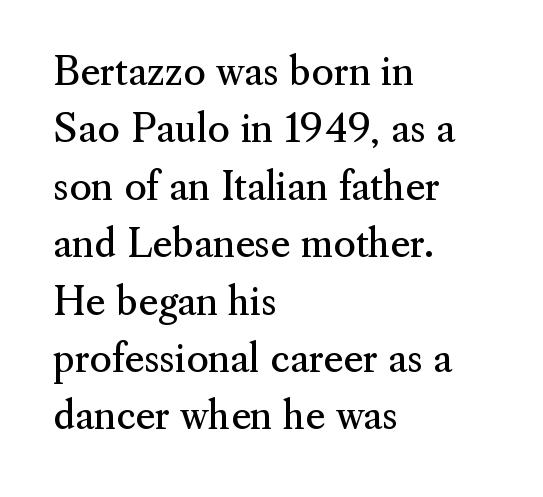
{"serif": "yes", "italic": "no", "bold": "no", "weight": "regular", "width": "normal", "stroke_contrast": "medium", "x_height": "small", "monospaced": "no", "underline": "no", "align": "left", "line_spacing": "normal", "line_spacing_ratio": 1.51, "letter_spacing": "normal", "letter_spacing_em": 0.0, "glyph_px": 38}
